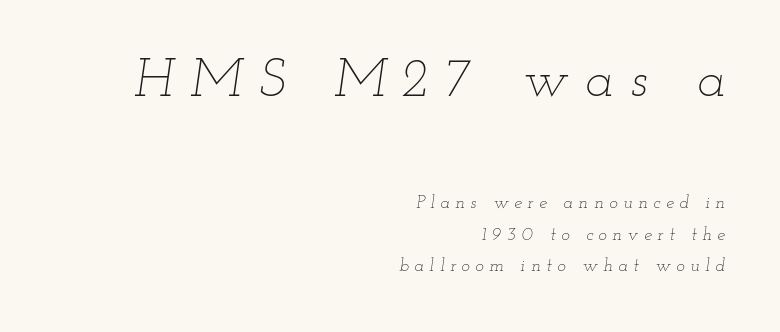
Q: Is the text bold? A: No.
Q: Is the text italic (slanted)? A: Yes, it leans right by about 12 degrees.
Q: Is the text underlined? A: No.
Q: How is the paragraph aligned? A: Right-aligned.
Q: Is the spacing between letters normal or unusually wide? A: Unusually wide.
Q: Which block of text is set in a larger size, the first (top) or the second (bottom)? A: The first (top) one.
Q: Width (condensed, normal, or wide)? A: Wide.
Q: Stroke contrast? A: Low.
Q: x-height? A: Small.
Q: Monospaced? A: No.
